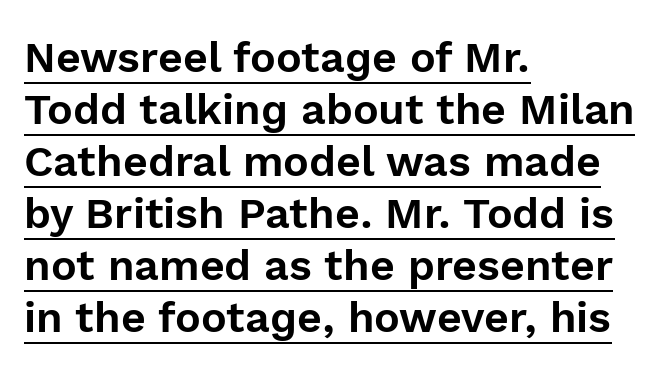
The image shows 43 px sans-serif type, upright; set left-aligned, line spacing 1.21x, normal letter spacing, underlined; a medium x-height.
